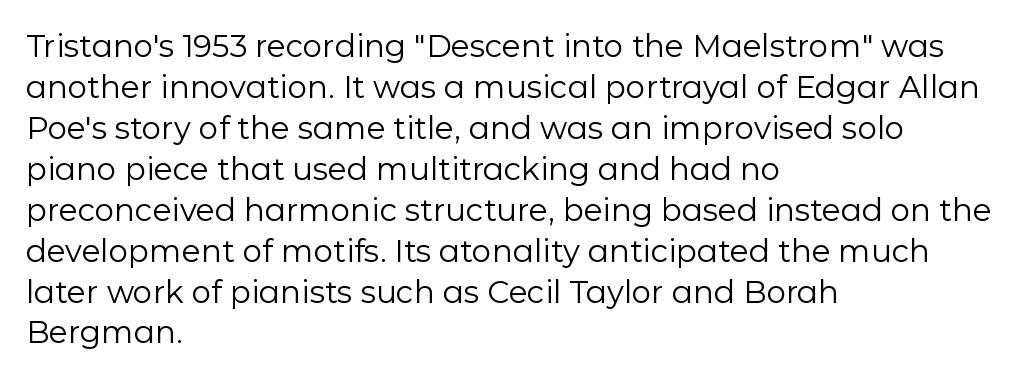
Vertical stems look standard width or narrower in stroke. Spacing verdict: proportional, widths tailored to each character. What stands out about the letter spacing? Nothing — it is the standard amount. This rendering employs a face without finishing strokes, i.e., a sans-serif. The string is rendered with underlining switched off.
